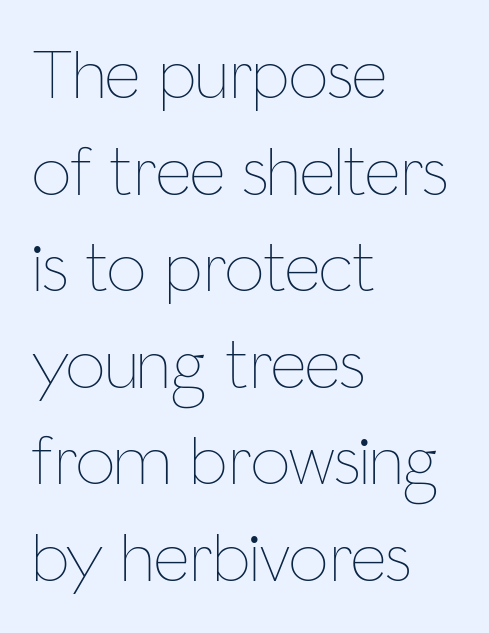
Q: Is the text bold? A: No.
Q: Is the text italic (slanted)? A: No, it is upright.
Q: Is the text underlined? A: No.
Q: How is the paragraph aligned? A: Left-aligned.
Q: Is the spacing between letters normal or unusually wide? A: Normal.
Q: Is the spacing between lines tight, normal or loose? A: Normal.
Q: Width (condensed, normal, or wide)? A: Condensed.
Q: Stroke contrast? A: Low.
Q: x-height? A: Medium.
Q: Monospaced? A: No.
